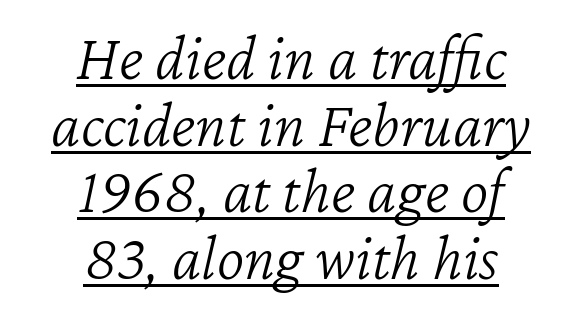
The image shows 66 px light type, italic (leaning right); set centered, tight line spacing (1.01x), normal letter spacing, underlined; low stroke contrast and a medium x-height.
